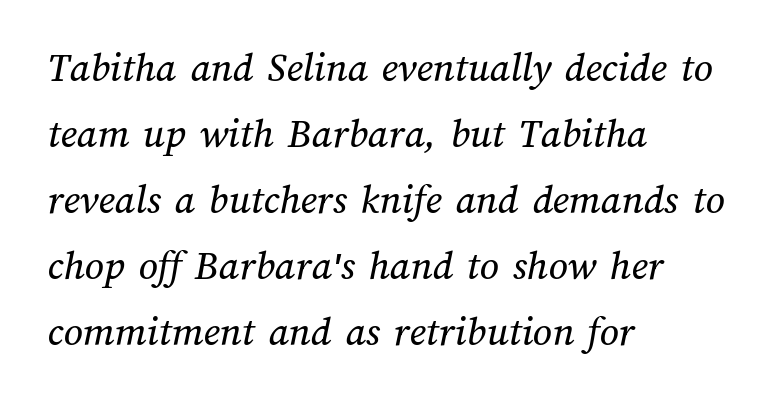
Look at the tracking — it's just the regular setting, nothing added. Alignment: flush left. You could not count columns in this text — the font is proportionally spaced. The rows are spaced the way most documents space them. Decoration check: the copy has no underline.
